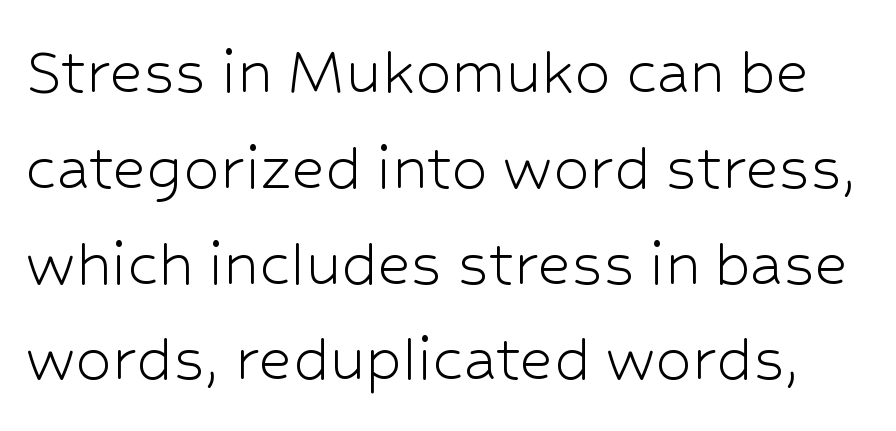
The image shows 72 px light sans-serif type, upright; set normal line spacing (1.33x), normal letter spacing, not underlined; low stroke contrast and a medium x-height.
